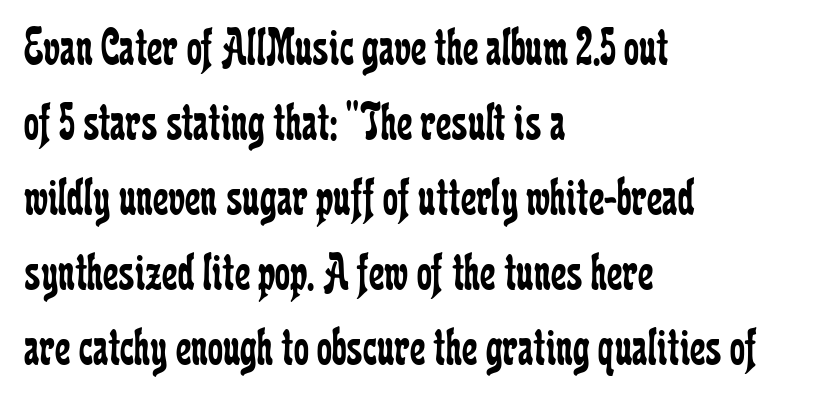
Q: Is the text bold? A: No.
Q: Is the text italic (slanted)? A: No, it is upright.
Q: Is the typeface a serif or a sans-serif typeface? A: Serif.
Q: Is the text underlined? A: No.
Q: How is the paragraph aligned? A: Left-aligned.
Q: Is the spacing between letters normal or unusually wide? A: Normal.
Q: Is the spacing between lines tight, normal or loose? A: Normal.
Q: Width (condensed, normal, or wide)? A: Condensed.
Q: Stroke contrast? A: Low.
Q: x-height? A: Medium.
Q: Monospaced? A: No.
